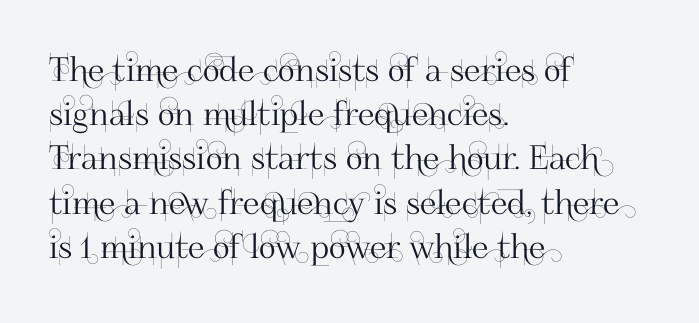
{"serif": "no", "italic": "no", "width": "normal", "stroke_contrast": "high", "x_height": "small", "monospaced": "no", "underline": "no", "align": "left", "line_spacing": "normal", "line_spacing_ratio": 1.34, "letter_spacing": "normal", "letter_spacing_em": 0.0, "glyph_px": 33}
